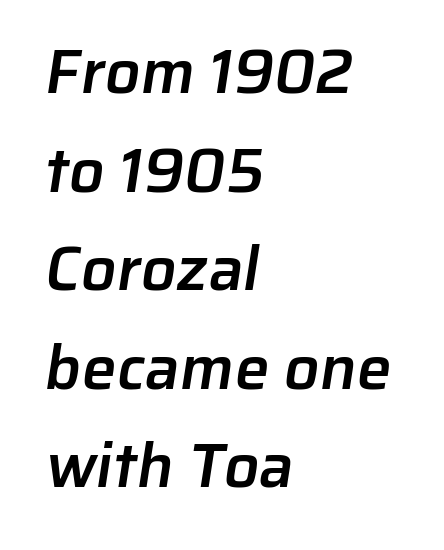
Lines of text with bare space underneath. Each letter keeps its own natural width here, so spacing adapts to shape. Typographic density is moderately raised because the face is semibold. Each letter's strokes conclude bluntly, with no projecting serifs. One-word summary of the alignment: left.
